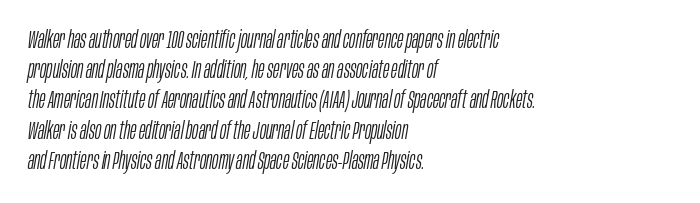
The image shows 24 px text type, italic (leaning right); set left-aligned, normal line spacing (1.26x), normal letter spacing, not underlined.
